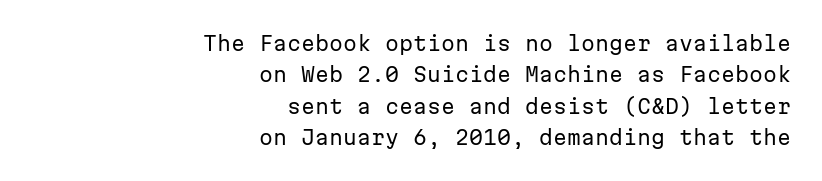
Q: Is the text bold? A: No.
Q: Is the text italic (slanted)? A: No, it is upright.
Q: Is the text underlined? A: No.
Q: How is the paragraph aligned? A: Right-aligned.
Q: Is the spacing between letters normal or unusually wide? A: Normal.
Q: Is the spacing between lines tight, normal or loose? A: Normal.
